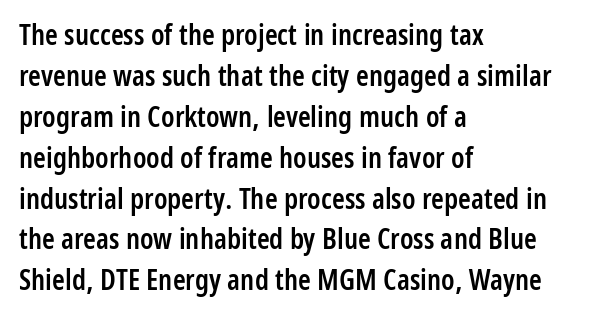
The image shows 29 px semibold, condensed sans-serif type, upright; set left-aligned, normal line spacing (1.41x), normal letter spacing, not underlined; low stroke contrast and a medium x-height.
